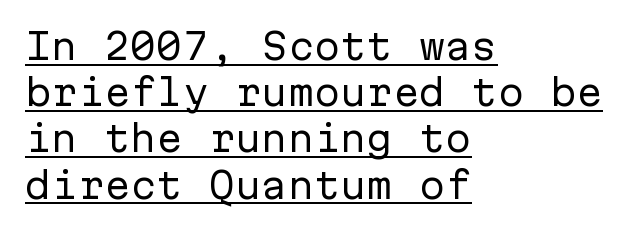
The image shows 35 px regular-weight sans-serif type, upright, monospaced; set left-aligned, normal line spacing (1.32x), normal letter spacing, underlined; low stroke contrast and a medium x-height.
